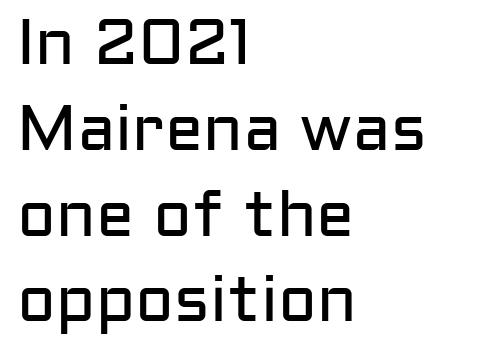
The image shows 64 px regular-weight sans-serif type, upright; set left-aligned, normal line spacing (1.34x), normal letter spacing, not underlined; low stroke contrast and a medium x-height.
